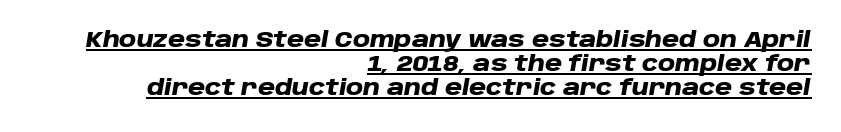
Q: Is the text bold? A: Yes.
Q: Is the text italic (slanted)? A: Yes, it leans right by about 10 degrees.
Q: Is the text underlined? A: Yes.
Q: How is the paragraph aligned? A: Right-aligned.
Q: Is the spacing between letters normal or unusually wide? A: Normal.
Q: Is the spacing between lines tight, normal or loose? A: Tight.
